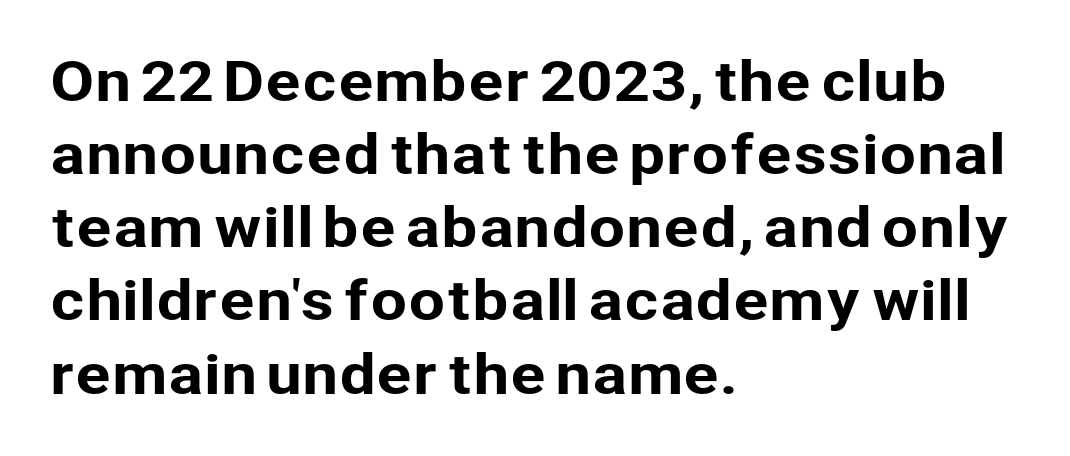
Q: Is the text italic (slanted)? A: No, it is upright.
Q: Is the typeface a serif or a sans-serif typeface? A: Sans-serif.
Q: Is the text underlined? A: No.
Q: How is the paragraph aligned? A: Left-aligned.
Q: Is the spacing between letters normal or unusually wide? A: Normal.
Q: Is the spacing between lines tight, normal or loose? A: Normal.
Q: Width (condensed, normal, or wide)? A: Normal.
Q: Stroke contrast? A: Low.
Q: x-height? A: Medium.
Q: Monospaced? A: No.
